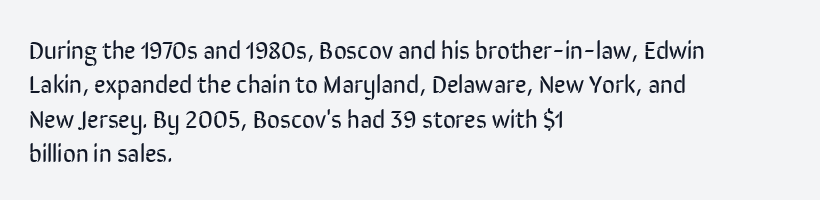
{"italic": "no", "bold": "no", "underline": "no", "align": "left", "line_spacing": "normal", "line_spacing_ratio": 1.38, "letter_spacing": "normal", "letter_spacing_em": 0.0, "glyph_px": 25}
